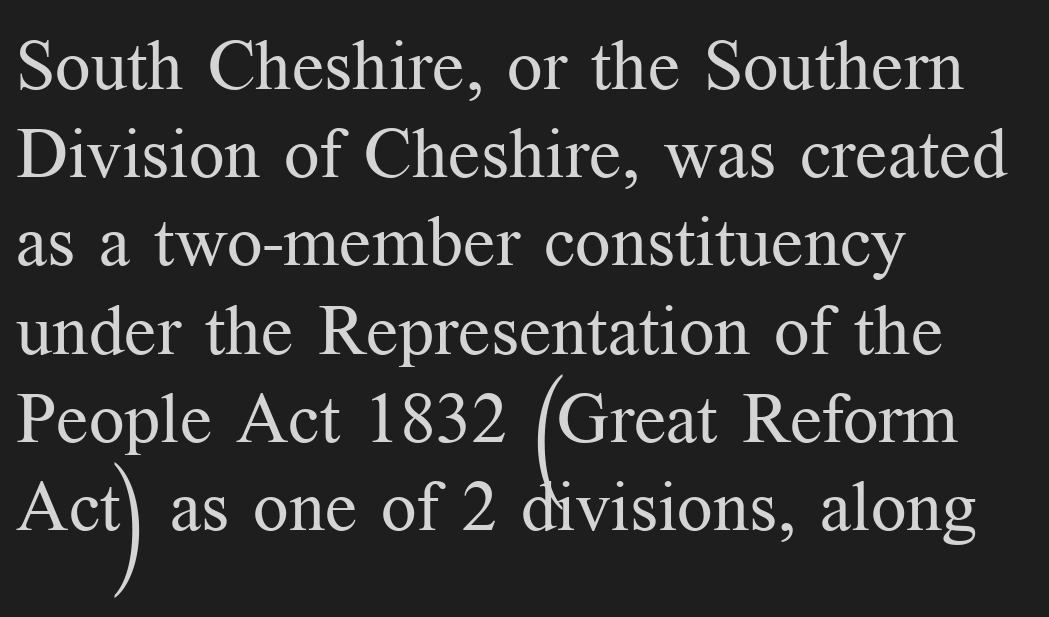
The image shows 70 px regular-weight serif type, upright; set left-aligned, normal line spacing (1.26x), normal letter spacing, not underlined; medium stroke contrast and a medium x-height.
